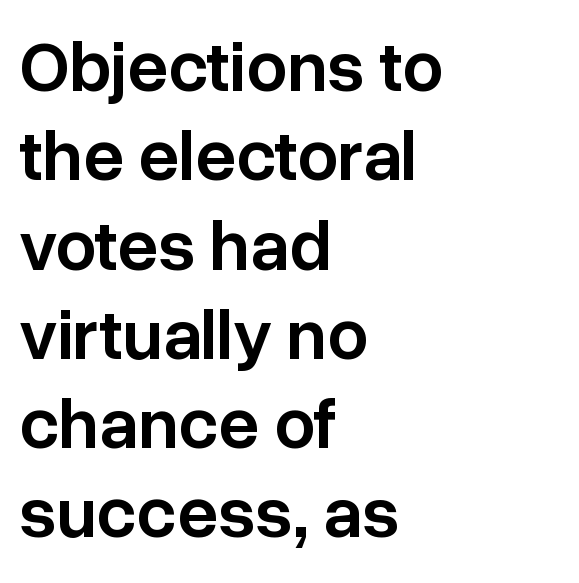
In terms of posture, this sample is upright. Is the letter spacing exaggerated? No — it looks like the ordinary default. Letterform terminals end flat and unadorned throughout the passage. Unmarked baselines from the first word to the last. The passage shown is semibold, sitting just below true bold. Where is the straight margin? On the left.
